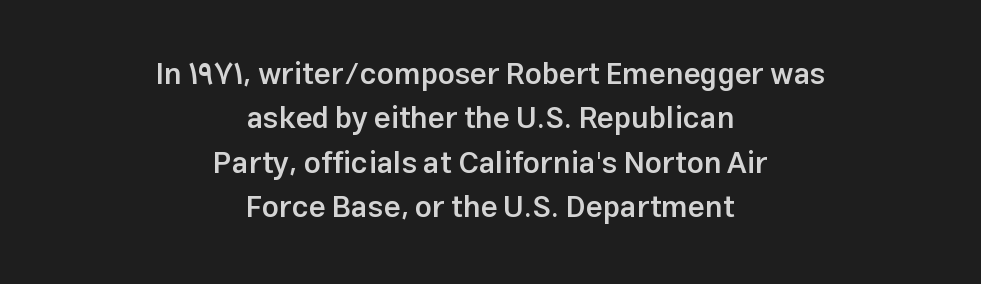
Q: Is the text bold? A: Semi-bold.
Q: Is the text italic (slanted)? A: No, it is upright.
Q: Is the typeface a serif or a sans-serif typeface? A: Sans-serif.
Q: Is the text underlined? A: No.
Q: How is the paragraph aligned? A: Centered.
Q: Is the spacing between letters normal or unusually wide? A: Normal.
Q: Is the spacing between lines tight, normal or loose? A: Normal.
Q: Width (condensed, normal, or wide)? A: Normal.
Q: Stroke contrast? A: Low.
Q: x-height? A: Medium.
Q: Monospaced? A: No.
